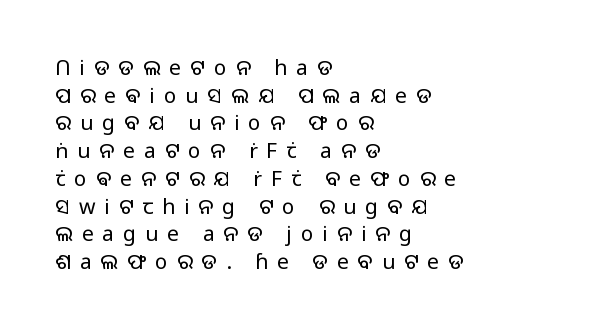
The image shows 21 px text type, upright; set left-aligned, normal line spacing (1.32x), unusually wide letter spacing (+0.43 em), not underlined.
